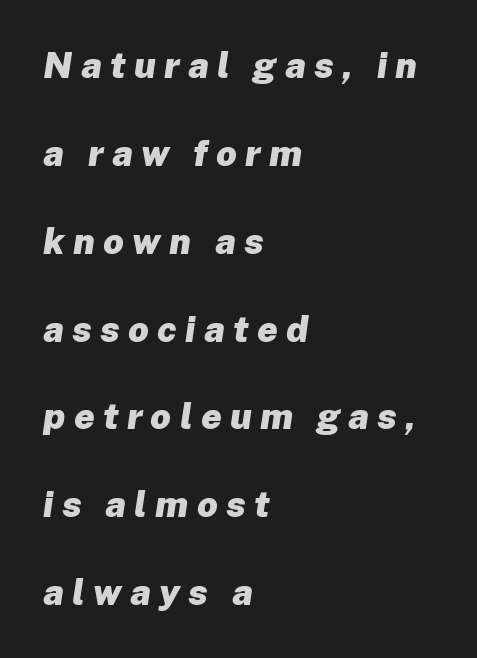
Caption: expanded tracking, letters set apart. Compared with a centered layout, this one pins lines to the left instead. Words float on clear page, feet unadorned. Characters are canted at an angle relative to the baseline's perpendicular. You'd pick this weight for a headline — it's a proper bold.
